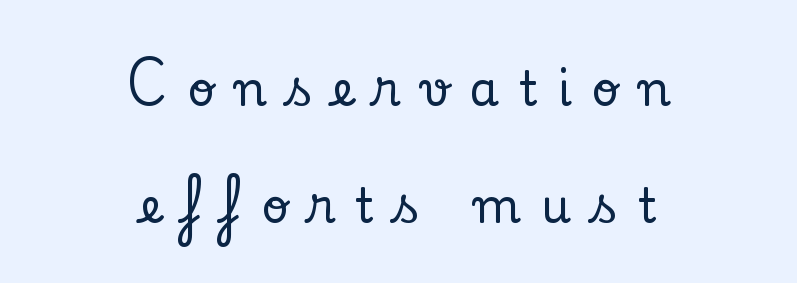
The image shows 47 px serif type, upright; set centered, loose line spacing (2.48x), unusually wide letter spacing (+0.43 em), not underlined; low stroke contrast and a small x-height.
